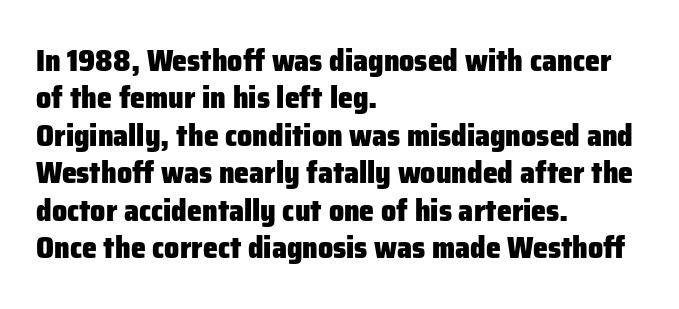
Strokes here are thick enough to call this a true bold. Compared with a centered layout, this one pins lines to the left instead. Examine the stroke ends and you'll find no serifs. Vertical spacing — default.
